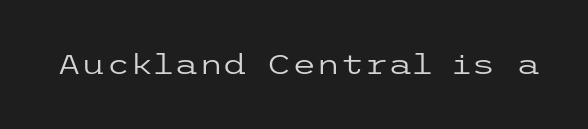
{"serif": "no", "italic": "no", "bold": "no", "weight": "regular", "width": "wide", "stroke_contrast": "low", "x_height": "medium", "underline": "no", "letter_spacing": "normal", "letter_spacing_em": 0.0, "glyph_px": 28}
